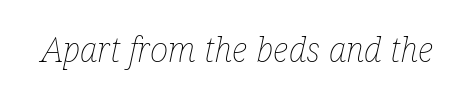
{"italic": "yes", "lean": "right", "slant_degrees": 12, "bold": "no", "weight": "thin", "width": "condensed", "stroke_contrast": "low", "x_height": "medium", "monospaced": "no", "underline": "no", "letter_spacing": "normal", "letter_spacing_em": 0.0, "glyph_px": 35}
